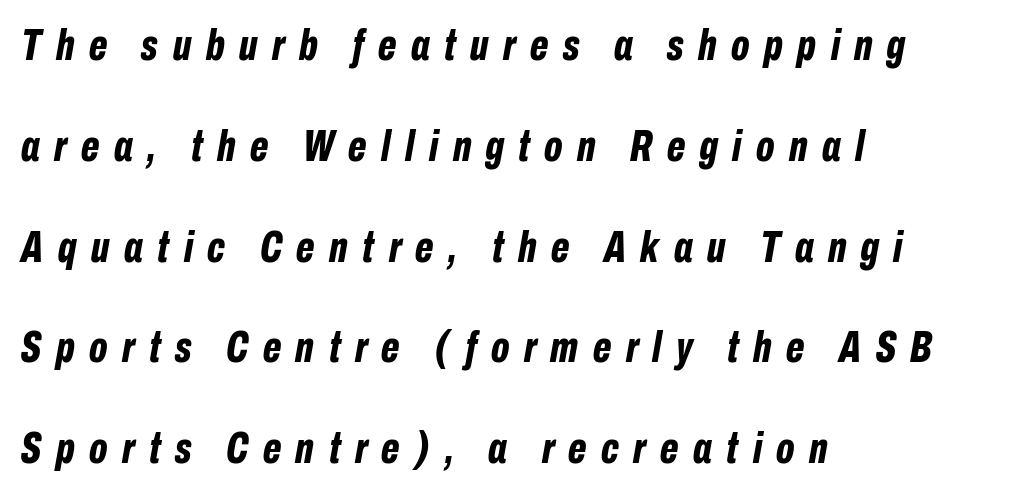
Q: Is the text bold? A: Yes.
Q: Is the text italic (slanted)? A: Yes, it leans right by about 10 degrees.
Q: Is the text underlined? A: No.
Q: How is the paragraph aligned? A: Left-aligned.
Q: Is the spacing between letters normal or unusually wide? A: Unusually wide.
Q: Is the spacing between lines tight, normal or loose? A: Loose.
Q: Width (condensed, normal, or wide)? A: Condensed.
Q: Stroke contrast? A: Low.
Q: x-height? A: Medium.
Q: Monospaced? A: No.
